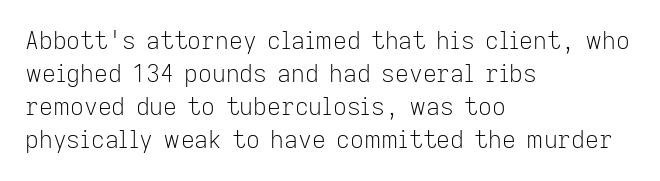
{"italic": "no", "bold": "no", "underline": "no", "align": "left", "line_spacing": "normal", "line_spacing_ratio": 1.38, "letter_spacing": "normal", "letter_spacing_em": 0.0, "glyph_px": 24}
